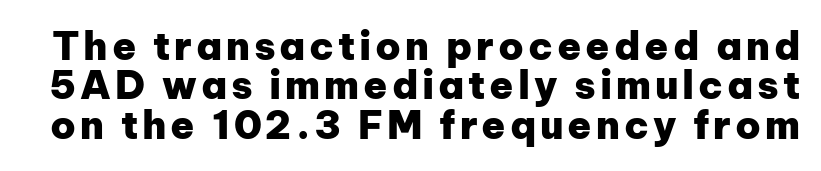
The strokes are fattened all the way to bold. Underline: absent. It's the straight-up-and-down kind of type. Baseline-to-baseline distance is barely more than the letter height.
